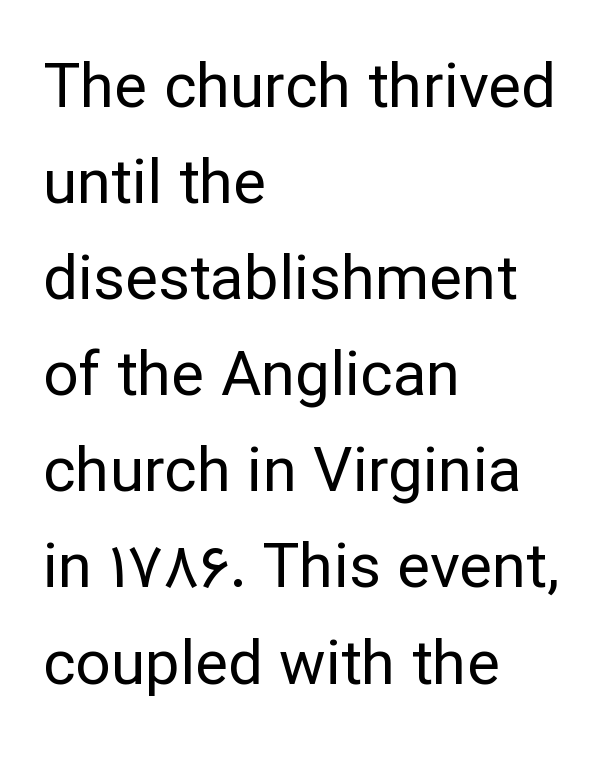
{"serif": "no", "italic": "no", "bold": "no", "weight": "regular", "width": "normal", "stroke_contrast": "low", "x_height": "medium", "monospaced": "no", "underline": "no", "align": "left", "line_spacing": "normal", "line_spacing_ratio": 1.55, "letter_spacing": "normal", "letter_spacing_em": 0.0, "glyph_px": 62}
